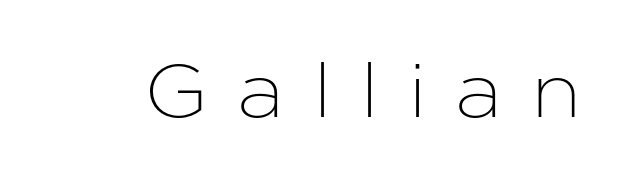
The words here are not underlined. The letters stand straight up with perfectly vertical stems. The rendering uses natural spacing where letterforms have individual widths. The typeface chosen for these lines omits serifs.
